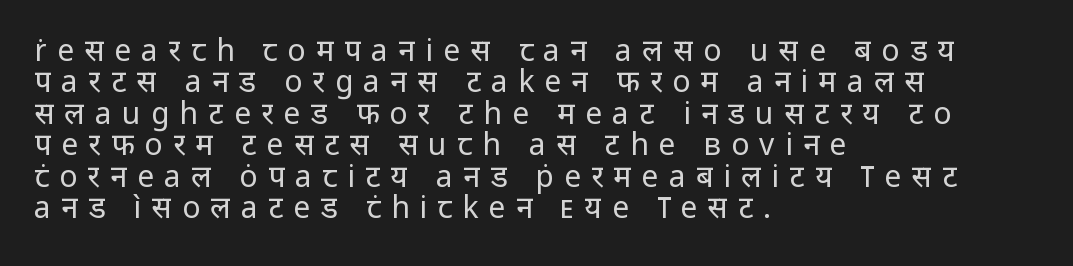
Q: Is the text bold? A: No.
Q: Is the text italic (slanted)? A: No, it is upright.
Q: Is the typeface a serif or a sans-serif typeface? A: Sans-serif.
Q: Is the text underlined? A: No.
Q: How is the paragraph aligned? A: Left-aligned.
Q: Is the spacing between letters normal or unusually wide? A: Unusually wide.
Q: Is the spacing between lines tight, normal or loose? A: Tight.
Q: Width (condensed, normal, or wide)? A: Normal.
Q: Stroke contrast? A: Low.
Q: x-height? A: Medium.
Q: Monospaced? A: No.
